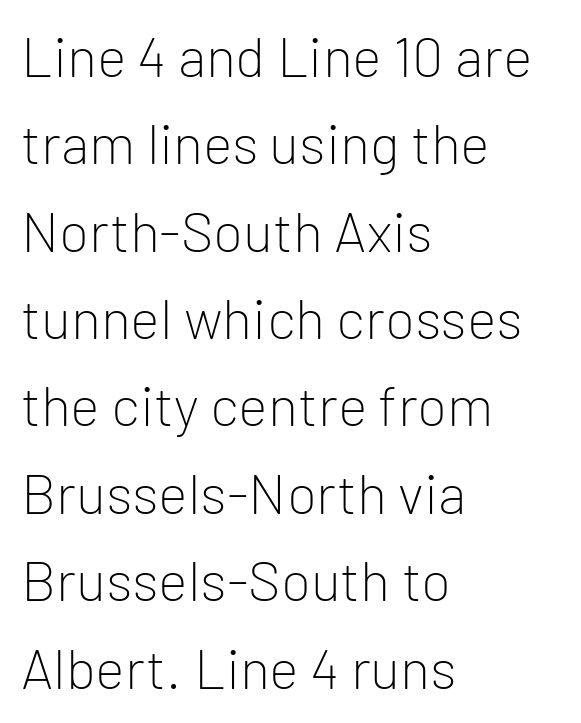
The image shows 56 px light sans-serif type, upright; set left-aligned, normal line spacing (1.56x), normal letter spacing, not underlined; low stroke contrast and a medium x-height.
